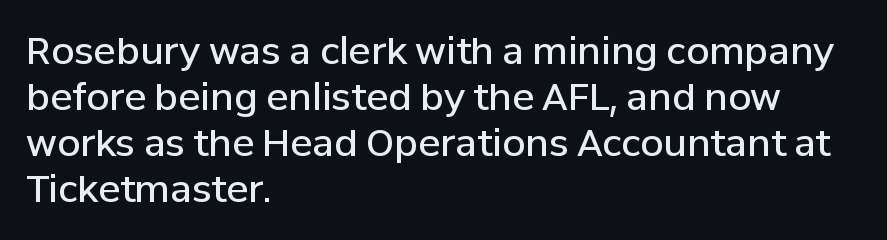
Q: Is the text bold? A: Semi-bold.
Q: Is the text italic (slanted)? A: No, it is upright.
Q: Is the typeface a serif or a sans-serif typeface? A: Sans-serif.
Q: Is the text underlined? A: No.
Q: How is the paragraph aligned? A: Left-aligned.
Q: Is the spacing between letters normal or unusually wide? A: Normal.
Q: Width (condensed, normal, or wide)? A: Normal.
Q: Stroke contrast? A: Low.
Q: x-height? A: Medium.
Q: Monospaced? A: No.
